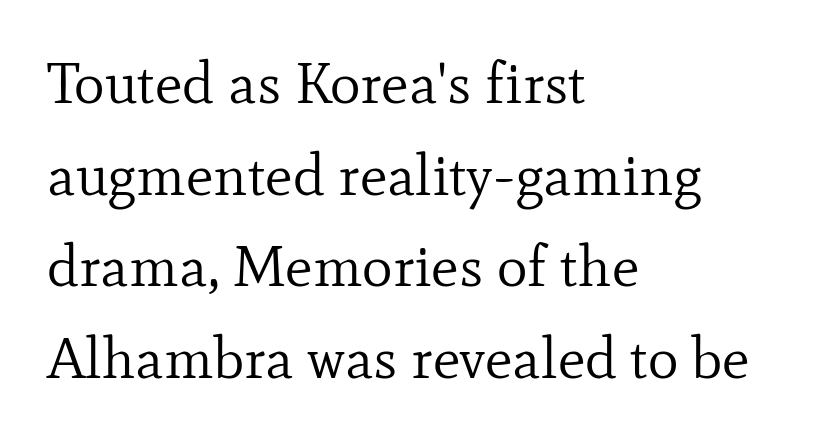
The image shows 58 px regular-weight serif type, upright; set left-aligned, normal line spacing (1.58x), normal letter spacing, not underlined; low stroke contrast and a small x-height.
